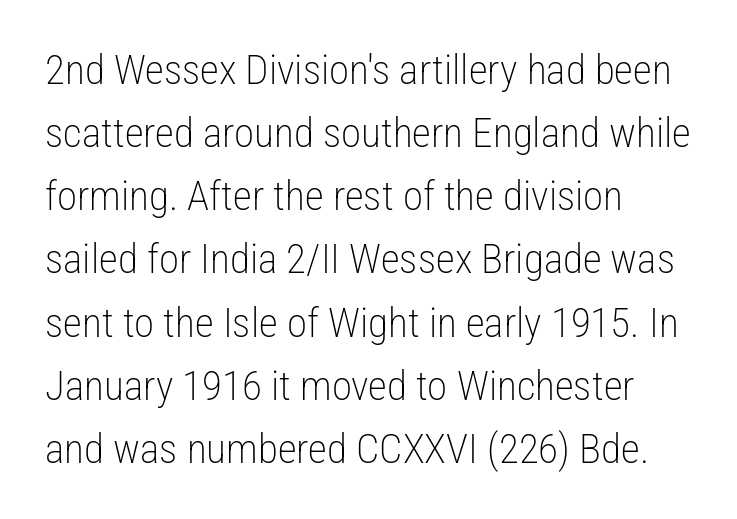
Q: Is the text bold? A: No.
Q: Is the text italic (slanted)? A: No, it is upright.
Q: Is the typeface a serif or a sans-serif typeface? A: Sans-serif.
Q: Is the text underlined? A: No.
Q: How is the paragraph aligned? A: Left-aligned.
Q: Is the spacing between letters normal or unusually wide? A: Normal.
Q: Is the spacing between lines tight, normal or loose? A: Normal.
Q: Width (condensed, normal, or wide)? A: Condensed.
Q: Stroke contrast? A: Low.
Q: x-height? A: Medium.
Q: Monospaced? A: No.
